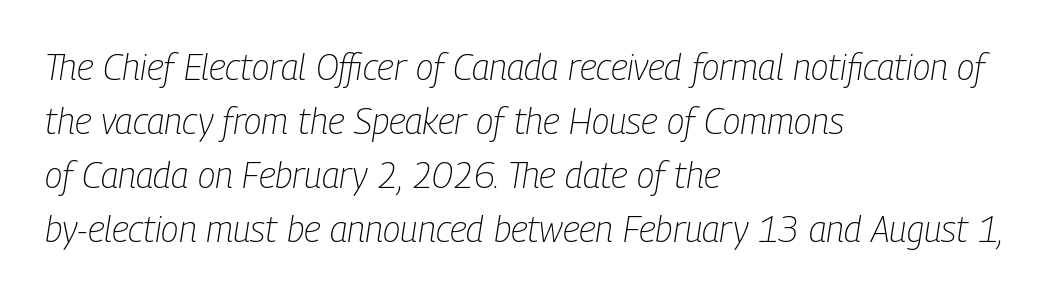
The image shows 36 px light, condensed type, italic (leaning right); set left-aligned, normal line spacing (1.5x), normal letter spacing, not underlined; low stroke contrast and a medium x-height.
